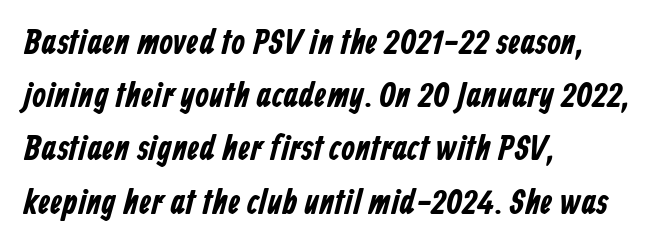
The image shows 35 px condensed sans-serif type; set left-aligned, normal line spacing (1.52x), normal letter spacing, not underlined; low stroke contrast and a medium x-height.
